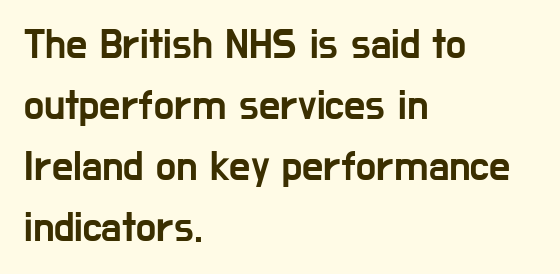
The zone under the glyphs is completely vacant. I'd call this a sans setting — the letters go barefoot. There is no visible air inserted between adjacent glyphs. Do the characters align in a grid? No, the font is proportional. Italic: no, the glyphs are upright roman.
